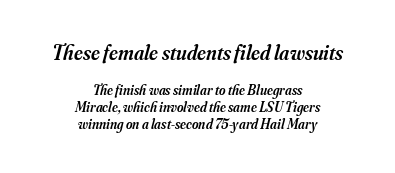
Q: Is the text bold? A: Semi-bold.
Q: Is the text italic (slanted)? A: Yes, it leans right by about 16 degrees.
Q: Is the text underlined? A: No.
Q: How is the paragraph aligned? A: Centered.
Q: Is the spacing between letters normal or unusually wide? A: Normal.
Q: Which block of text is set in a larger size, the first (top) or the second (bottom)? A: The first (top) one.
